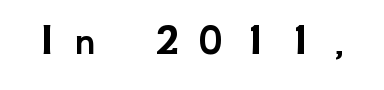
Q: Is the text italic (slanted)? A: No, it is upright.
Q: Is the typeface a serif or a sans-serif typeface? A: Sans-serif.
Q: Is the text underlined? A: No.
Q: Is the spacing between letters normal or unusually wide? A: Unusually wide.
Q: Width (condensed, normal, or wide)? A: Normal.
Q: Stroke contrast? A: Low.
Q: x-height? A: Small.
Q: Monospaced? A: No.
